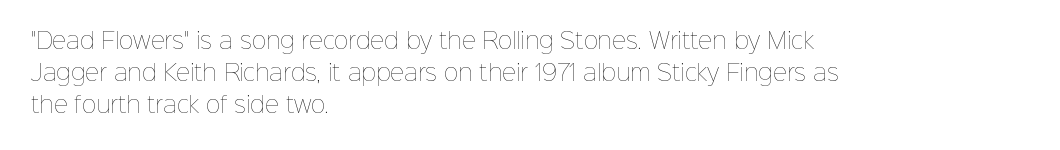
The image shows 22 px text type, upright; set left-aligned, normal line spacing (1.46x), normal letter spacing, not underlined.
